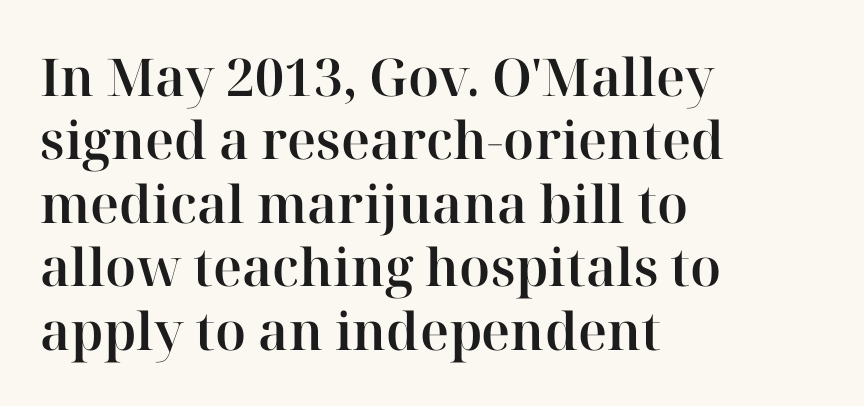
The rendering anchors every line to the left-hand side. Letter spacing: default. Posture: vertical. This is serif lettering, the kind often seen in printed books. Descenders are the only things crossing below the line.
